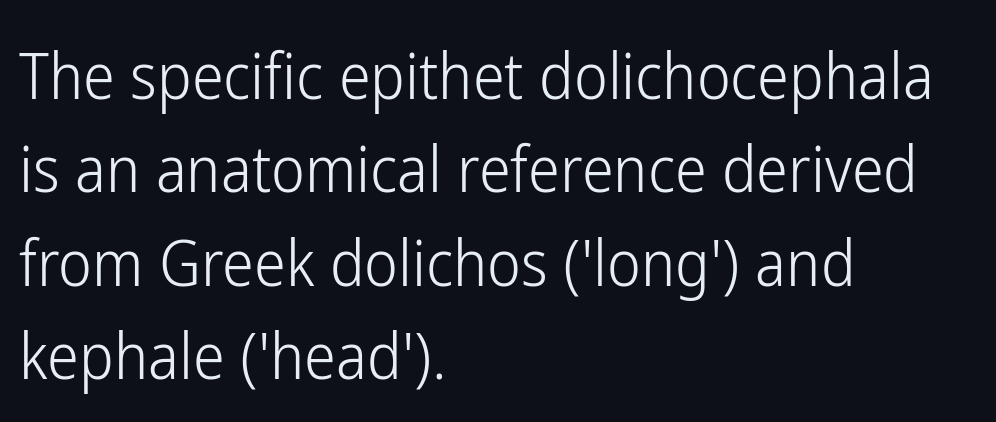
Q: Is the text bold? A: No.
Q: Is the text italic (slanted)? A: No, it is upright.
Q: Is the typeface a serif or a sans-serif typeface? A: Sans-serif.
Q: Is the text underlined? A: No.
Q: How is the paragraph aligned? A: Left-aligned.
Q: Is the spacing between letters normal or unusually wide? A: Normal.
Q: Is the spacing between lines tight, normal or loose? A: Normal.
Q: Width (condensed, normal, or wide)? A: Condensed.
Q: Stroke contrast? A: Low.
Q: x-height? A: Medium.
Q: Monospaced? A: No.
